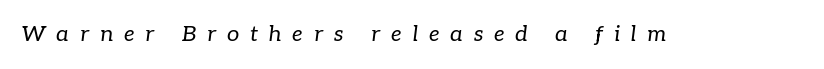
{"italic": "yes", "lean": "right", "slant_degrees": 7, "bold": "no", "underline": "no", "letter_spacing": "wide", "letter_spacing_em": 0.49, "glyph_px": 22}
